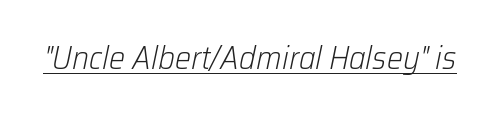
The image shows 32 px light type, italic (leaning right); set normal letter spacing, underlined; low stroke contrast and a medium x-height.
